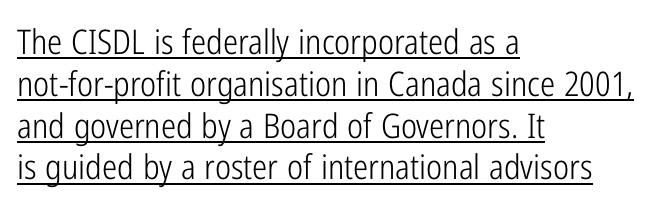
Students, note that the glyphs here touch the page at normal intervals. The specimen includes a rule beneath the text block's lines. The designer went with a sans here, leaving each stem footless. Every row of glyphs begins at an identical x-position on the left.
